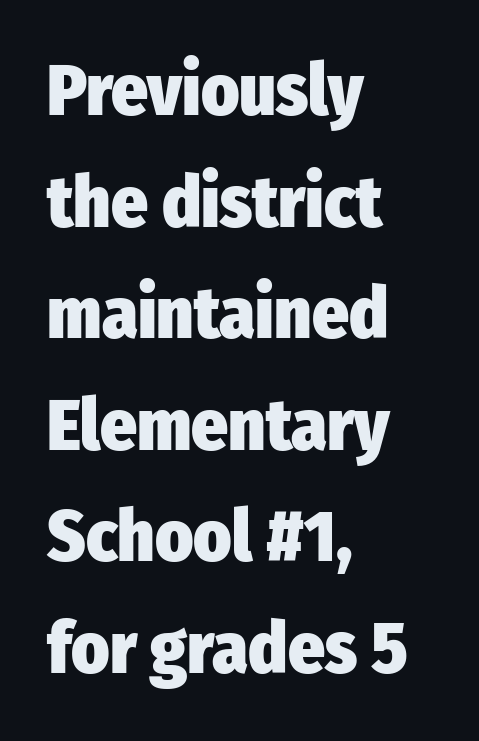
Q: Is the text bold? A: Yes.
Q: Is the text italic (slanted)? A: No, it is upright.
Q: Is the typeface a serif or a sans-serif typeface? A: Sans-serif.
Q: Is the text underlined? A: No.
Q: How is the paragraph aligned? A: Left-aligned.
Q: Is the spacing between letters normal or unusually wide? A: Normal.
Q: Is the spacing between lines tight, normal or loose? A: Normal.
Q: Width (condensed, normal, or wide)? A: Condensed.
Q: Stroke contrast? A: Low.
Q: x-height? A: Medium.
Q: Monospaced? A: No.
